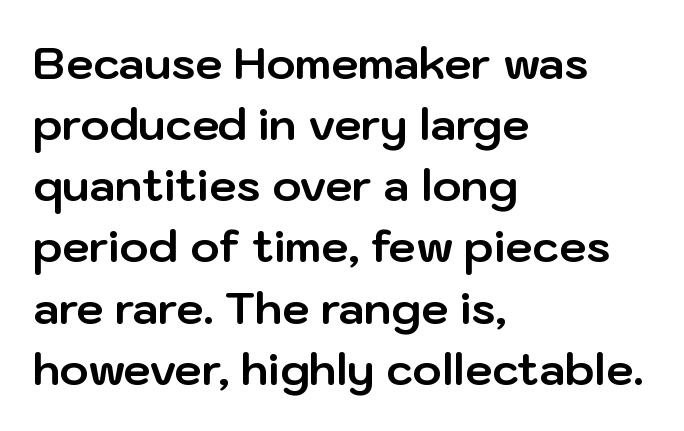
{"serif": "no", "italic": "no", "bold": "yes", "weight": "bold", "width": "normal", "stroke_contrast": "low", "x_height": "medium", "monospaced": "no", "underline": "no", "align": "left", "line_spacing": "normal", "line_spacing_ratio": 1.39, "letter_spacing": "normal", "letter_spacing_em": 0.0, "glyph_px": 44}
